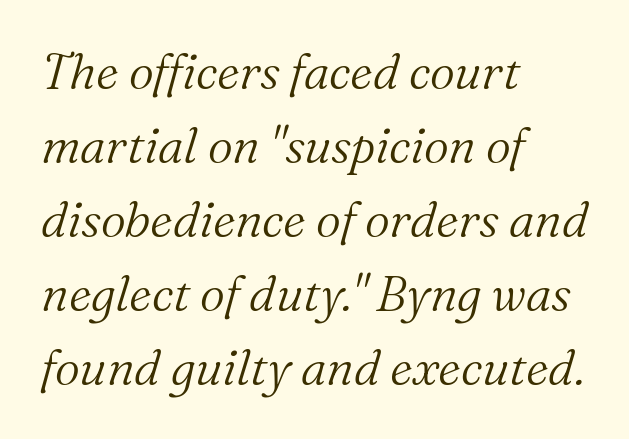
Standard letterfit; no display-style spreading of the glyphs. These lines are rendered in a variable-pitch font. These lines sit exactly where default settings would place them. Descenders are the only things crossing below the line. Observe the serifs anchoring each vertical stroke in this sample.
